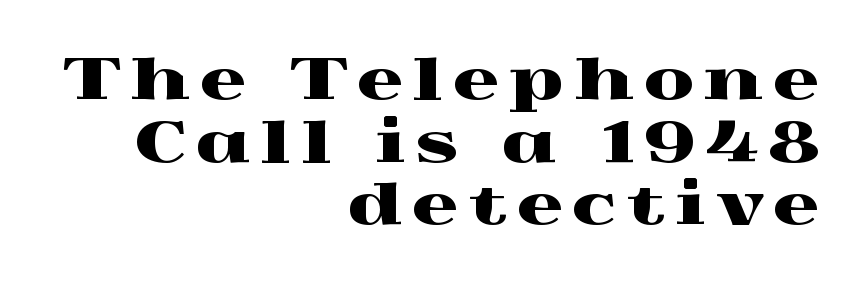
Summary of vertical rhythm: compact, with narrow interline spacing. Do the letters lean? They stand straight. Layout note: lines flush right. The strip under each line holds only bare page.
